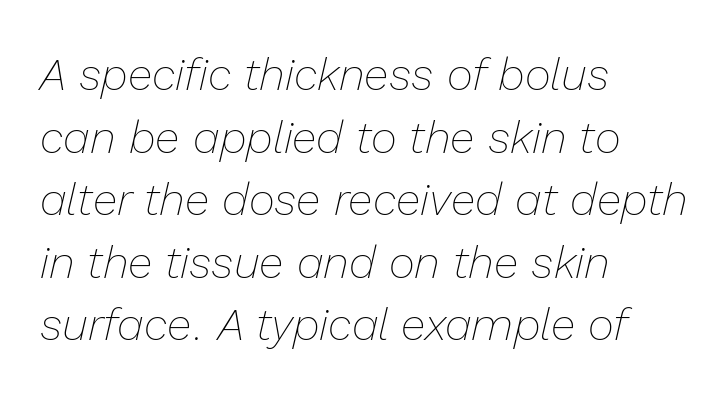
The image shows 45 px thin type, italic (leaning right); set left-aligned, normal line spacing (1.39x), normal letter spacing, not underlined; low stroke contrast and a medium x-height.
